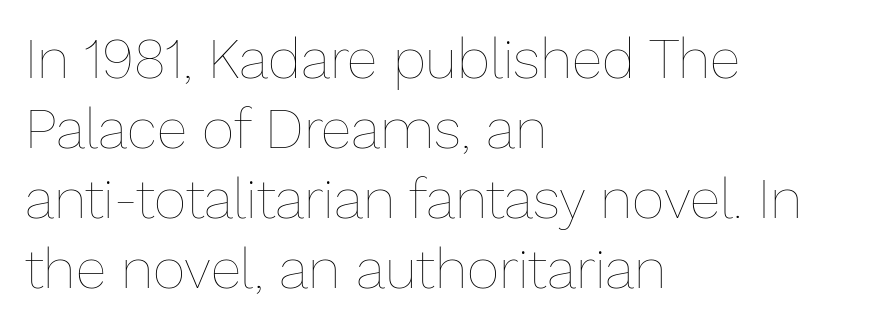
Nope, not italic — everything's standing straight. Letter spacing: default. Baseline-to-baseline distance is the conventional proportion of letter height. Summary of weight: not heavy and not bold. All the whitespace from short lines collects on the right. A typesetter would call this proportional, since set widths differ per character.
